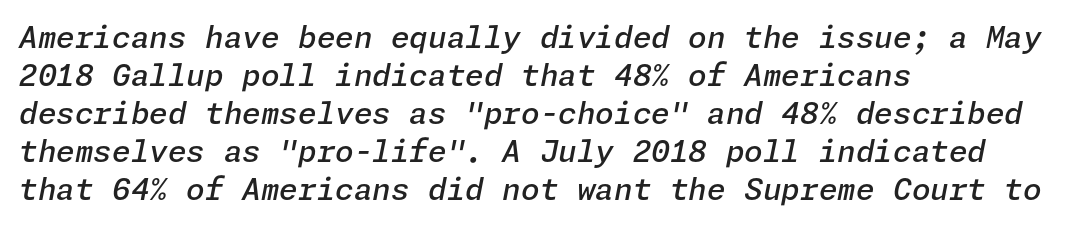
{"italic": "yes", "lean": "right", "slant_degrees": 11, "bold": "semi", "weight": "semibold", "width": "normal", "stroke_contrast": "low", "x_height": "medium", "underline": "no", "align": "left", "line_spacing": "normal", "line_spacing_ratio": 1.27, "letter_spacing": "normal", "letter_spacing_em": 0.0, "glyph_px": 30}
